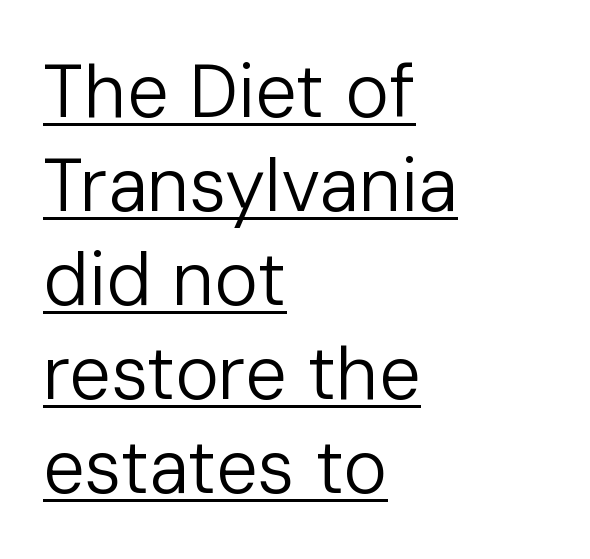
The letters stand straight up with perfectly vertical stems. Letter spacing: default. Is there much room between lines? A standard amount, neither cramped nor airy. Compared with a typical body face, this is equally light or lighter still. Reading down the block, your eye returns to a fixed left position each line.
